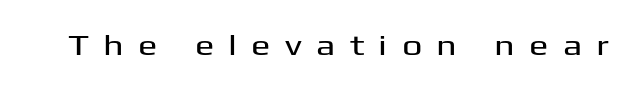
The image shows 29 px wide sans-serif type, upright; set unusually wide letter spacing (+0.49 em), not underlined; medium stroke contrast and a medium x-height.
